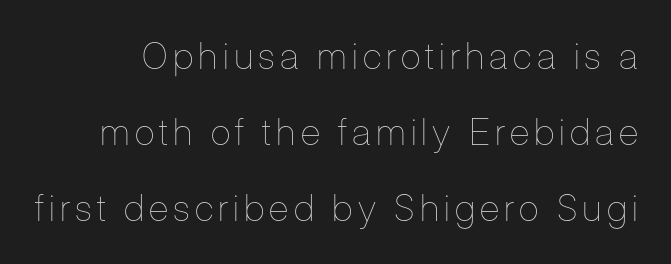
The image shows 37 px thin, condensed type, upright; set loose line spacing (2.06x), not underlined; low stroke contrast and a medium x-height.
